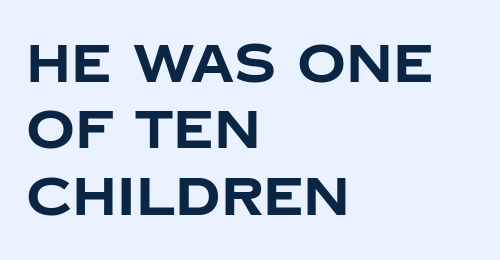
Layout note: lines flush left. Is the type bold? Yes — the strokes are clearly thick and heavy. Think of a printed novel: that variable character pitch is what you see here. When letters stand straight like this, we call the style roman or upright. The space beneath each line is pristine and unruled.
